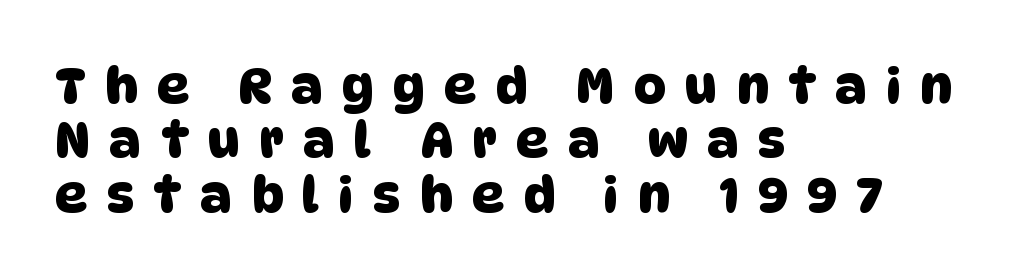
A typesetter would call this leading minimal, almost set solid. The passage shown is typeset with a sans-serif family. You could not count columns in this text — the font is proportionally spaced. A clean baseline with only descenders dipping below it.
